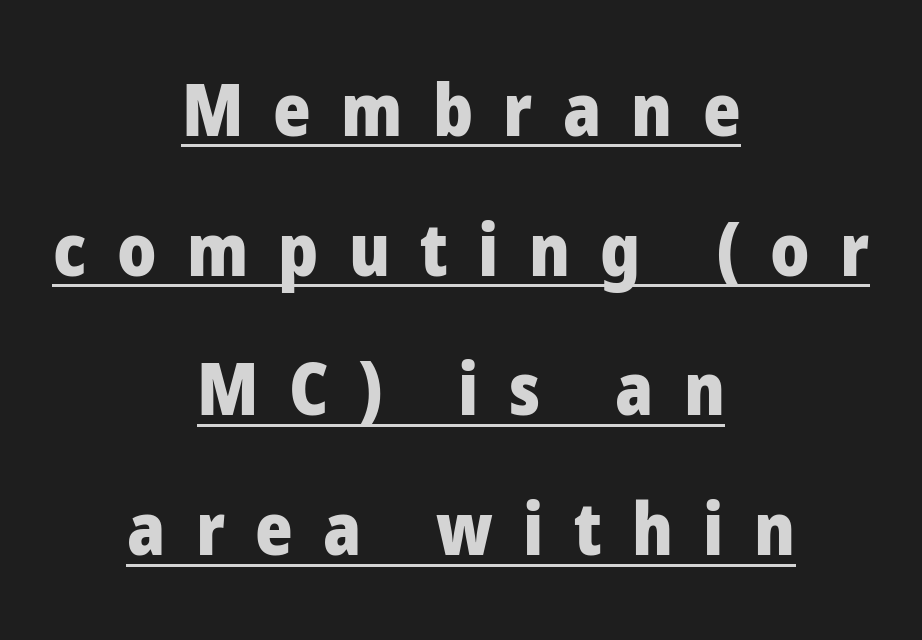
This rendering features underlined lettering. Each letter keeps its own natural width here, so spacing adapts to shape. Each line is balanced around a shared central axis. Type style note: lacks serifs. Notice how thick the strokes are: this is what a full bold looks like.
